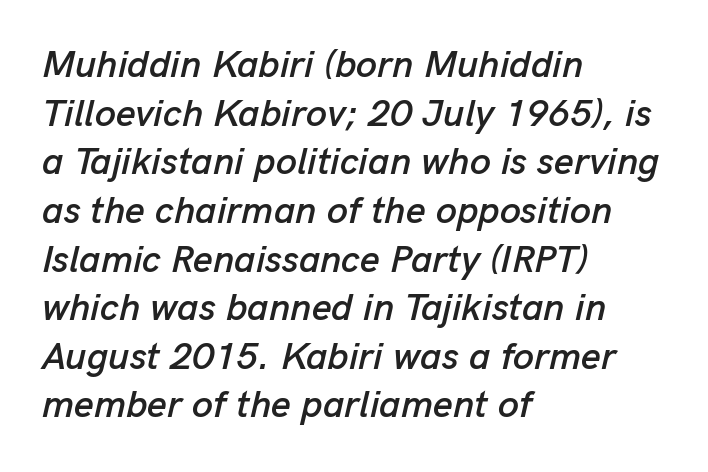
Q: Is the text italic (slanted)? A: Yes, it leans right by about 13 degrees.
Q: Is the text underlined? A: No.
Q: How is the paragraph aligned? A: Left-aligned.
Q: Is the spacing between letters normal or unusually wide? A: Normal.
Q: Is the spacing between lines tight, normal or loose? A: Normal.
Q: Width (condensed, normal, or wide)? A: Normal.
Q: Stroke contrast? A: Low.
Q: x-height? A: Medium.
Q: Monospaced? A: No.
